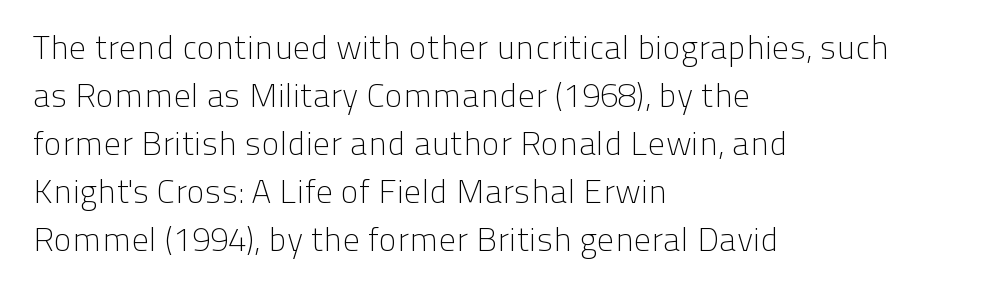
Look at the bottom of the vertical strokes: they stop flat, with no serifs. Just letters on the line, the space beneath them empty. Varying glyph widths throughout — classic text-font behaviour. Left-aligned paragraph, ragged on the right. Short note: letters normally spaced. The typesetting does not lean heavy: it is not bold.
